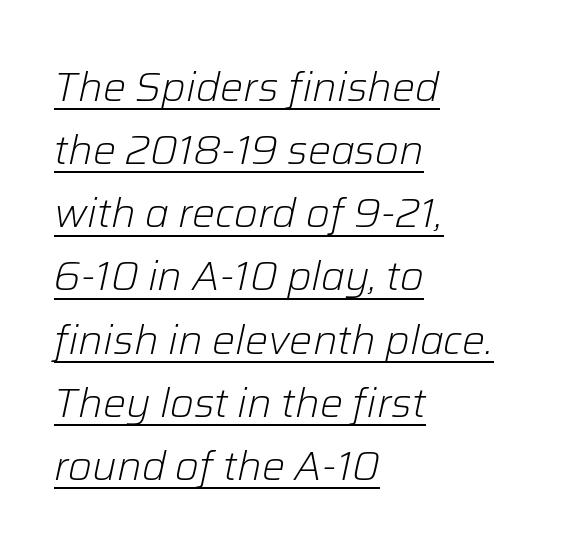
{"italic": "yes", "lean": "right", "slant_degrees": 12, "bold": "no", "weight": "light", "width": "normal", "stroke_contrast": "low", "x_height": "medium", "monospaced": "no", "underline": "yes", "align": "left", "line_spacing": "normal", "line_spacing_ratio": 1.54, "letter_spacing": "normal", "letter_spacing_em": 0.0, "glyph_px": 41}
